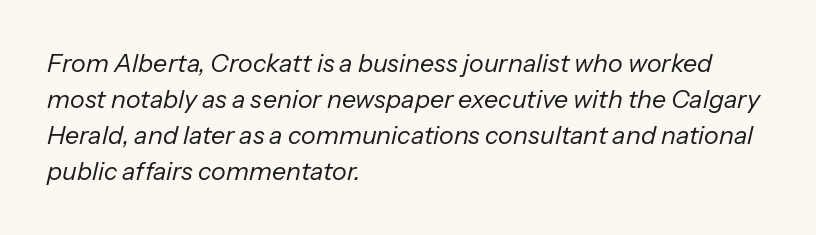
The image shows 25 px text type, italic (leaning right); set left-aligned, normal line spacing (1.44x), normal letter spacing, not underlined.
